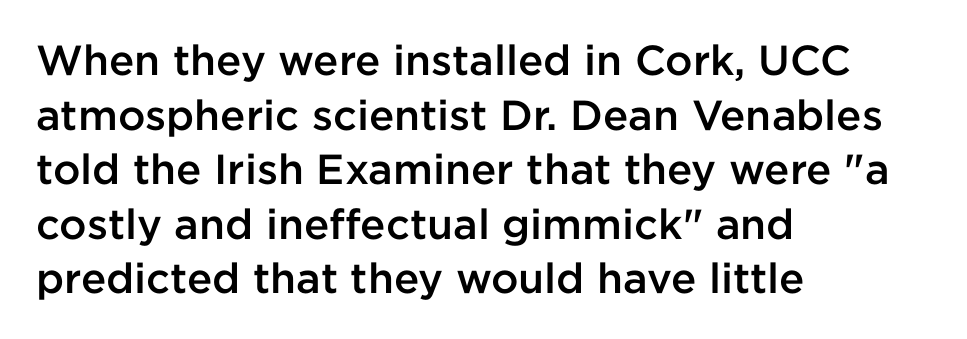
Is there any slant? The stems are plumb. The rendering keeps characters at their native spacing. Each new line begins a customary step beneath the previous one. Look at the bottom of the vertical strokes: they stop flat, with no serifs.
